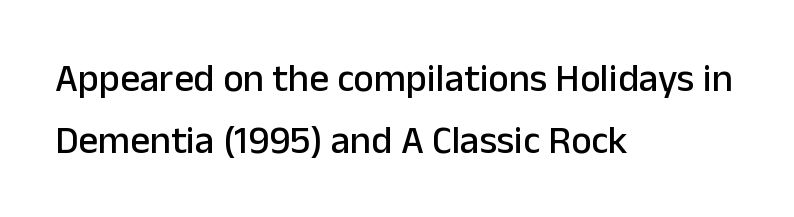
The gaps between neighbouring characters are ordinary and unremarkable. The lines in this sample share a left origin and differ only in where they stop. You could not count columns in this text — the font is proportionally spaced. The space between consecutive lines is moderate. Descenders are the only things crossing below the line. The lettering holds an erect, upright posture throughout.
